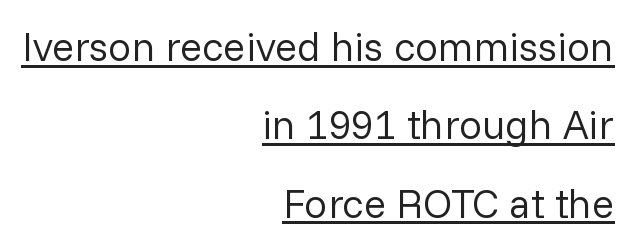
Q: Is the text bold? A: No.
Q: Is the text italic (slanted)? A: No, it is upright.
Q: Is the typeface a serif or a sans-serif typeface? A: Sans-serif.
Q: Is the text underlined? A: Yes.
Q: How is the paragraph aligned? A: Right-aligned.
Q: Is the spacing between letters normal or unusually wide? A: Normal.
Q: Is the spacing between lines tight, normal or loose? A: Loose.
Q: Width (condensed, normal, or wide)? A: Normal.
Q: Stroke contrast? A: Low.
Q: x-height? A: Medium.
Q: Monospaced? A: No.
